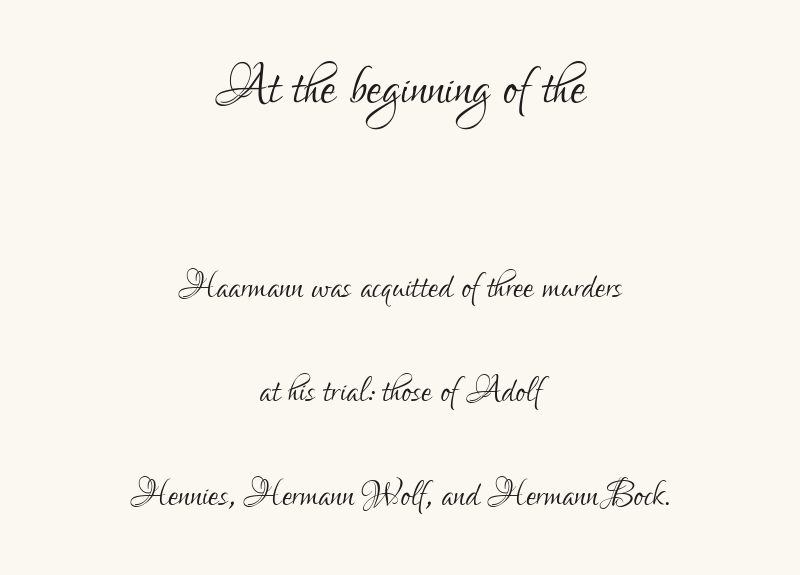
Proportional: the letters do not fall into vertical columns. The lines are quadded center. The line-height multiplier appears high, well above default. Between these two stacked blocks, the higher one wins on size. Nothing unusual about the tracking: characters are spaced as the font intends.
